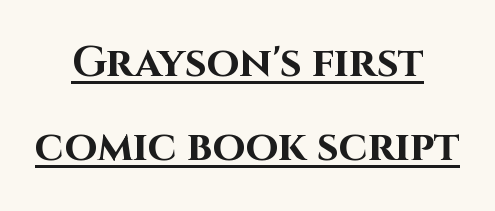
The image shows 42 px bold sans-serif type, upright; set centered, loose line spacing (2.0x), normal letter spacing, underlined; high stroke contrast and a large x-height.
